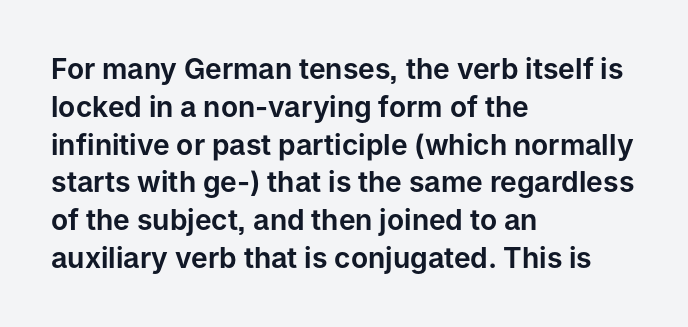
The image shows 28 px sans-serif type, upright; set left-aligned, normal line spacing (1.35x), normal letter spacing, not underlined; low stroke contrast and a medium x-height.
